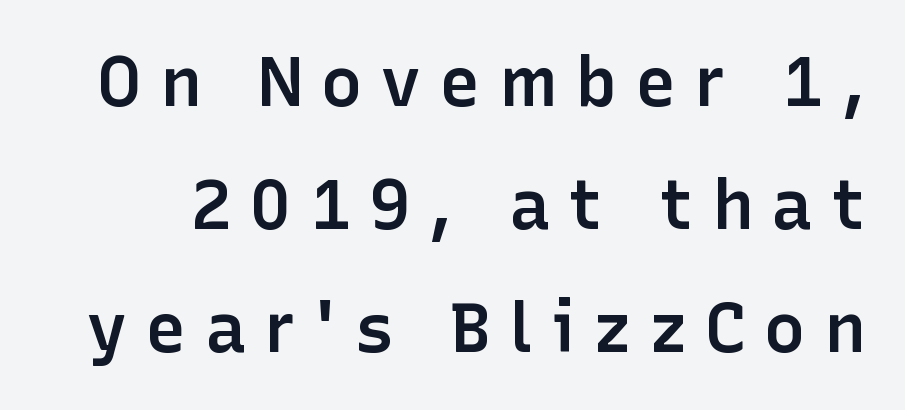
The horizontal fit of the characters is loose and conspicuously gappy. Compared with an ordinary text face, these strokes are moderately heavier — a semibold. Check where the strokes stop: nothing finishes them off — pure sans. Does the lettering tilt? It doesn't — this is upright. Words float on clear page, feet unadorned.
